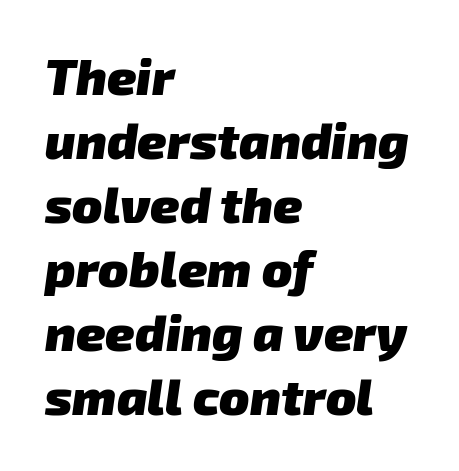
Q: Is the text bold? A: Yes.
Q: Is the typeface a serif or a sans-serif typeface? A: Sans-serif.
Q: Is the text underlined? A: No.
Q: How is the paragraph aligned? A: Left-aligned.
Q: Is the spacing between letters normal or unusually wide? A: Normal.
Q: Is the spacing between lines tight, normal or loose? A: Normal.
Q: Width (condensed, normal, or wide)? A: Normal.
Q: Stroke contrast? A: Low.
Q: x-height? A: Medium.
Q: Monospaced? A: No.
